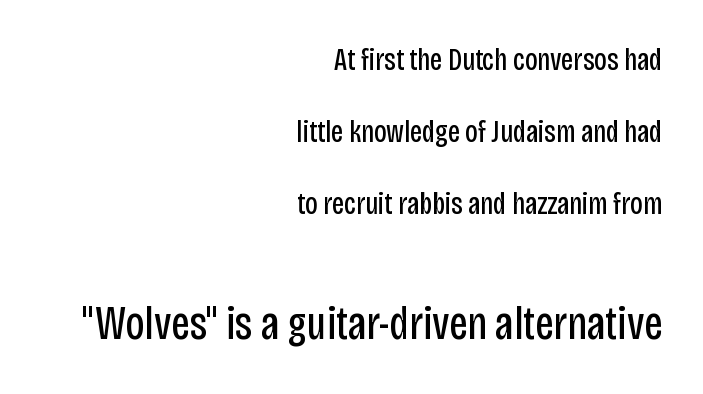
This reads as an unemphasized weight, regular at the heaviest. Style check: upright. A flush-right, rag-left setting is used for this passage. Check the space under the baseline: it is left empty.
